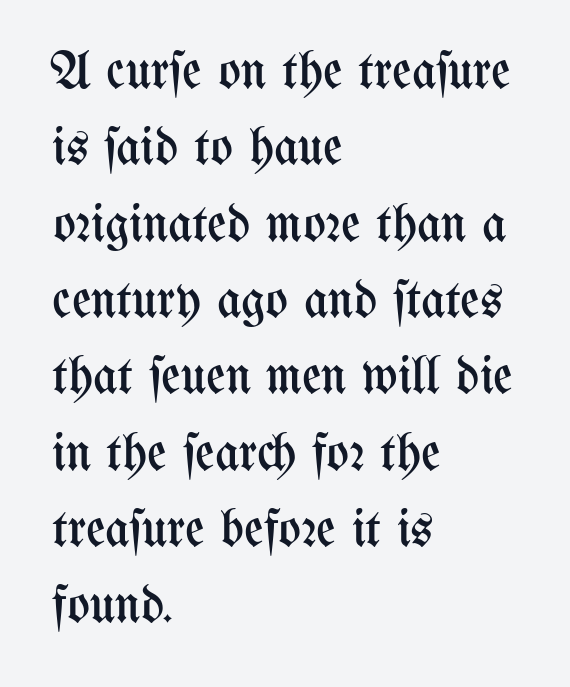
{"italic": "no", "bold": "no", "weight": "regular", "width": "condensed", "stroke_contrast": "medium", "x_height": "medium", "monospaced": "no", "underline": "no", "align": "left", "line_spacing": "normal", "line_spacing_ratio": 1.44, "letter_spacing": "normal", "letter_spacing_em": 0.0, "glyph_px": 53}
